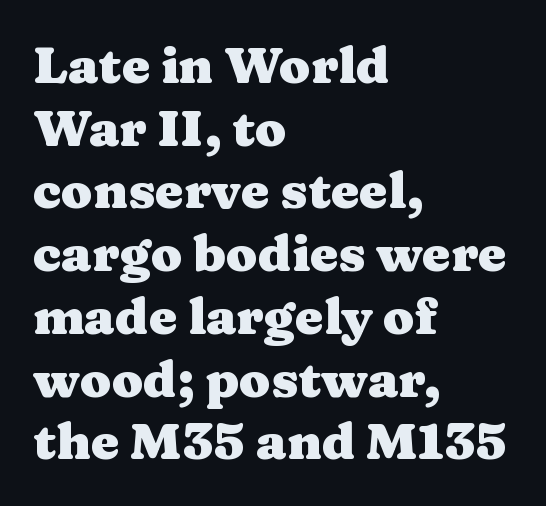
The image shows 51 px heavy, wide serif type, upright; set left-aligned, line spacing 1.23x, normal letter spacing, not underlined; medium stroke contrast and a medium x-height.
